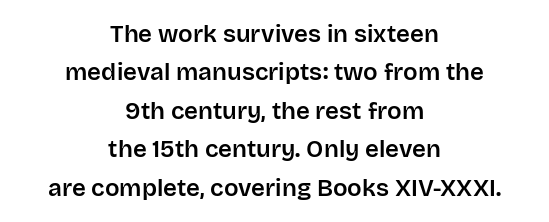
The image shows 24 px text type, upright; set centered, normal line spacing (1.6x), normal letter spacing, not underlined.
